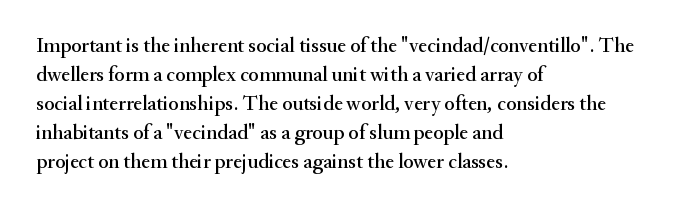
Does the leading feel generous? No, just average. Nobody touched the tracking dial on this one. This is the regular roman posture of the typeface. Visually the block forms a straight wall on the left and a jagged coastline on the right.
